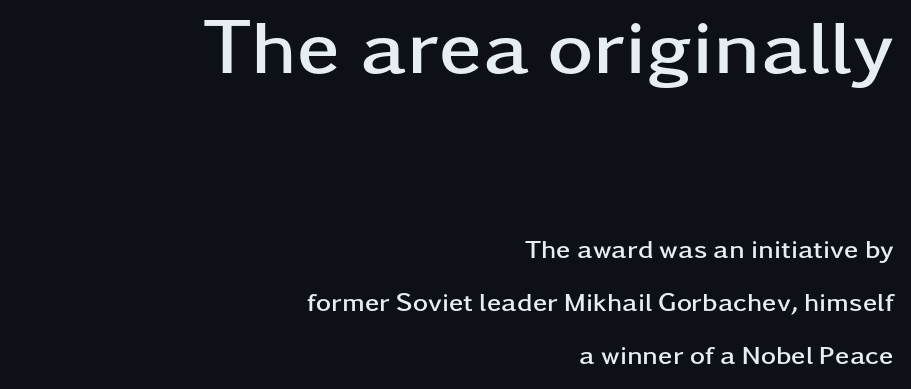
{"serif": "no", "italic": "no", "bold": "yes", "weight": "semibold", "width": "wide", "stroke_contrast": "low", "x_height": "medium", "monospaced": "no", "underline": "no", "align": "right", "line_spacing": "loose", "line_spacing_ratio": 2.04, "letter_spacing": "normal", "letter_spacing_em": 0.0, "larger_block": "first", "size_ratio": 3.0, "glyph_px": 78}
